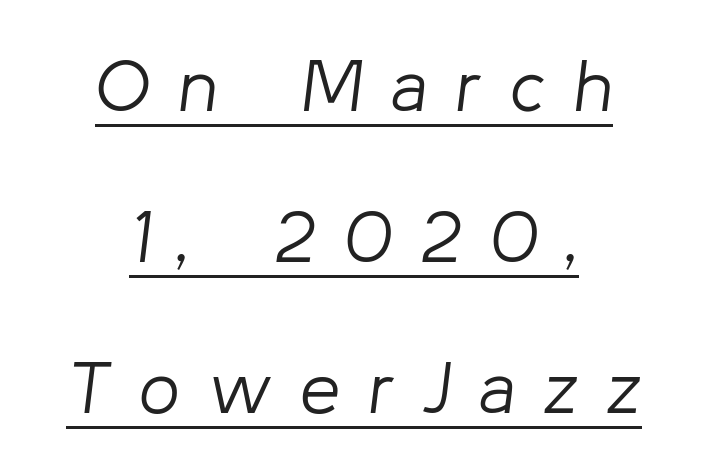
Proportional: the letters do not fall into vertical columns. Looking at the ascenders, they clearly lean. These lines have a slow, spaced-out rhythm from letter to letter. A student would call this center alignment; a typographer would say set centered. Weight: not bold — regular or lighter. A great deal of white space separates one row of letters from the next.
